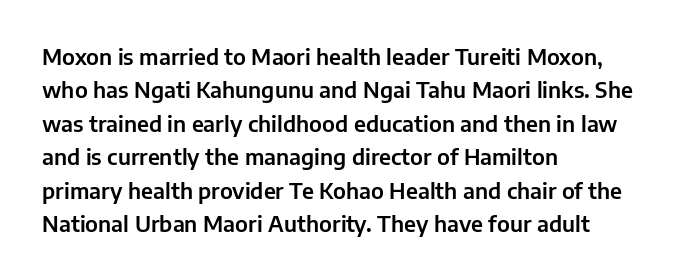
The image shows 22 px text type, upright; set left-aligned, normal line spacing (1.52x), normal letter spacing, not underlined.
